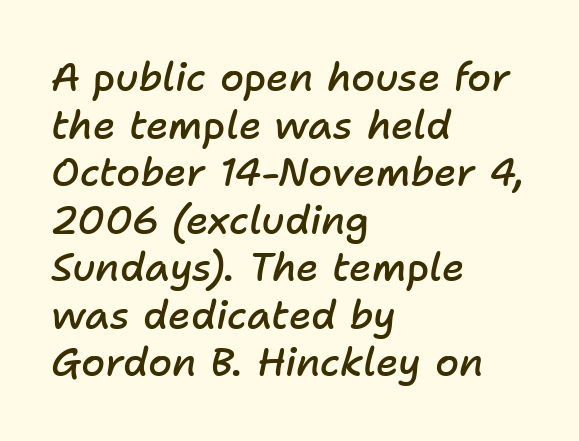
{"italic": "yes", "lean": "right", "slant_degrees": 11, "bold": "semi", "weight": "semibold", "width": "normal", "stroke_contrast": "low", "x_height": "medium", "monospaced": "no", "underline": "no", "align": "left", "line_spacing_ratio": 1.22, "letter_spacing": "normal", "letter_spacing_em": 0.0, "glyph_px": 39}
